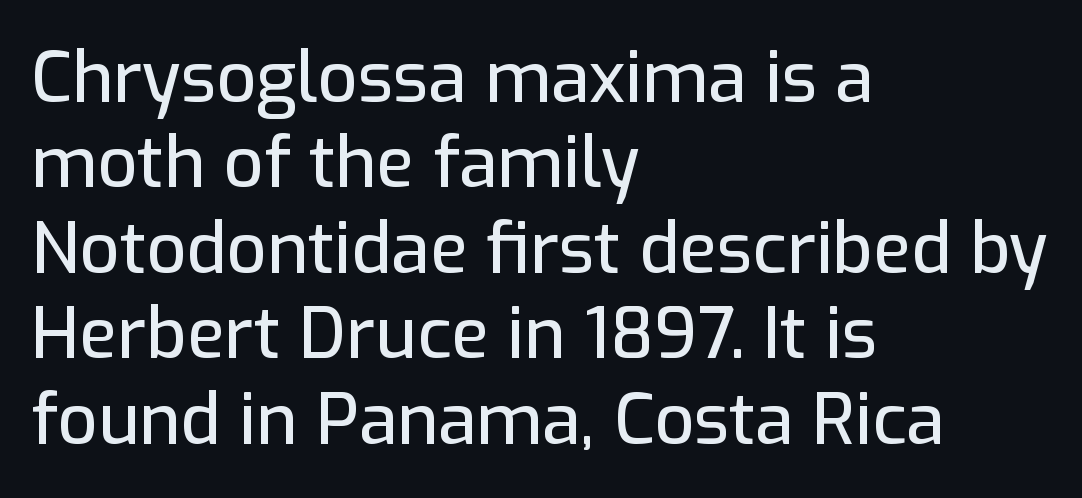
Q: Is the text italic (slanted)? A: No, it is upright.
Q: Is the typeface a serif or a sans-serif typeface? A: Sans-serif.
Q: Is the text underlined? A: No.
Q: How is the paragraph aligned? A: Left-aligned.
Q: Is the spacing between letters normal or unusually wide? A: Normal.
Q: Width (condensed, normal, or wide)? A: Normal.
Q: Stroke contrast? A: Low.
Q: x-height? A: Medium.
Q: Monospaced? A: No.
